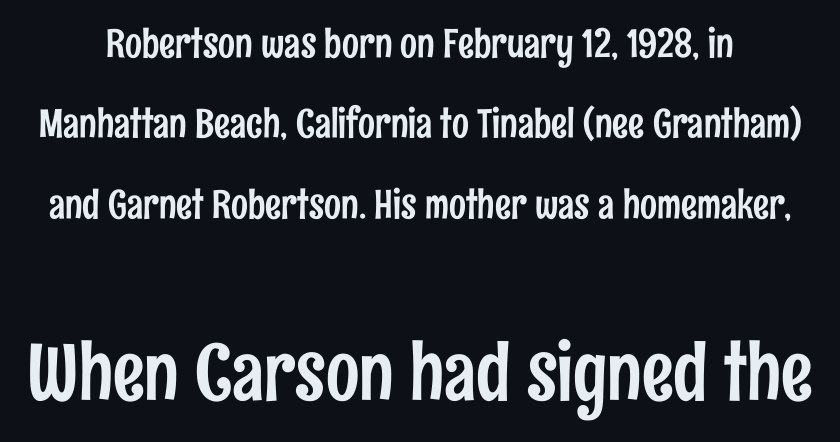
Q: Is the text italic (slanted)? A: No, it is upright.
Q: Is the typeface a serif or a sans-serif typeface? A: Sans-serif.
Q: Is the text underlined? A: No.
Q: Is the spacing between letters normal or unusually wide? A: Normal.
Q: Is the spacing between lines tight, normal or loose? A: Loose.
Q: Which block of text is set in a larger size, the first (top) or the second (bottom)? A: The second (bottom) one.
Q: Width (condensed, normal, or wide)? A: Condensed.
Q: Stroke contrast? A: Low.
Q: x-height? A: Medium.
Q: Monospaced? A: No.
